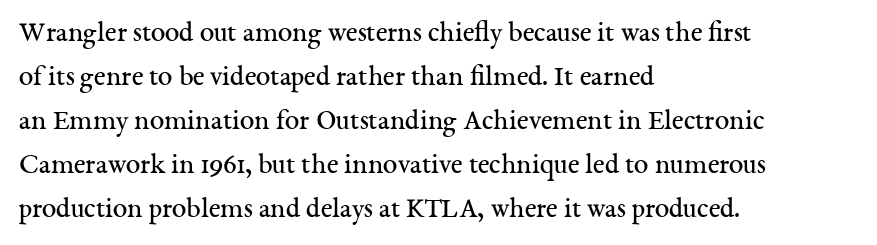
Designer's note — italics off, roman on. Regarding serifs, this sample has them. Inter-character spacing is left at the font's built-in metrics. These lines sit exactly where default settings would place them. Proportional: the letters do not fall into vertical columns. Heft: none added — not bold.
